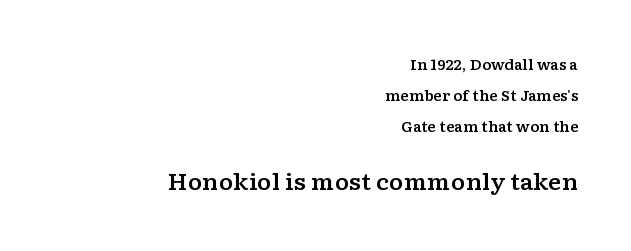
Q: Is the text italic (slanted)? A: No, it is upright.
Q: Is the text underlined? A: No.
Q: How is the paragraph aligned? A: Right-aligned.
Q: Is the spacing between letters normal or unusually wide? A: Normal.
Q: Is the spacing between lines tight, normal or loose? A: Loose.
Q: Which block of text is set in a larger size, the first (top) or the second (bottom)? A: The second (bottom) one.
